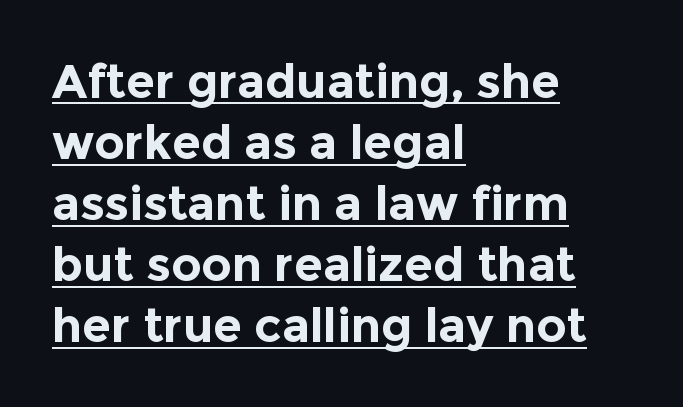
Q: Is the text bold? A: Yes.
Q: Is the text italic (slanted)? A: No, it is upright.
Q: Is the typeface a serif or a sans-serif typeface? A: Sans-serif.
Q: Is the text underlined? A: Yes.
Q: How is the paragraph aligned? A: Left-aligned.
Q: Is the spacing between letters normal or unusually wide? A: Normal.
Q: Is the spacing between lines tight, normal or loose? A: Normal.
Q: Width (condensed, normal, or wide)? A: Normal.
Q: x-height? A: Medium.
Q: Monospaced? A: No.
